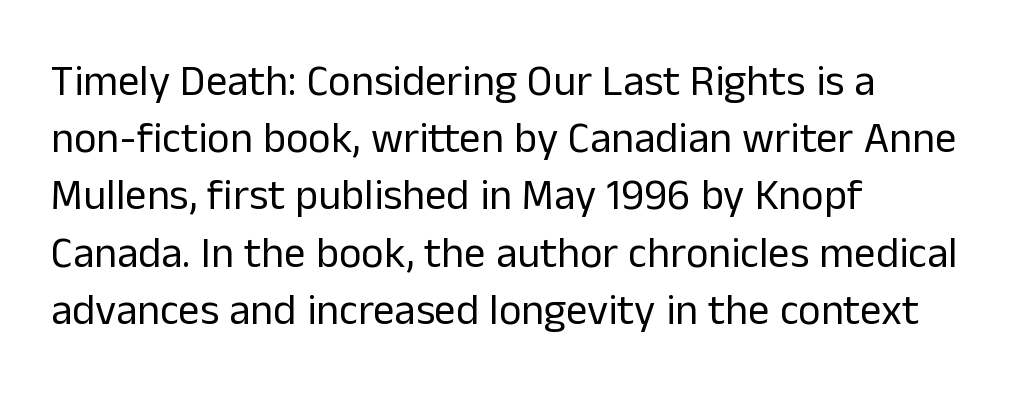
{"serif": "no", "italic": "no", "bold": "no", "weight": "regular", "width": "normal", "stroke_contrast": "low", "x_height": "medium", "monospaced": "no", "underline": "no", "align": "left", "line_spacing": "normal", "line_spacing_ratio": 1.33, "letter_spacing": "normal", "letter_spacing_em": 0.0, "glyph_px": 43}
